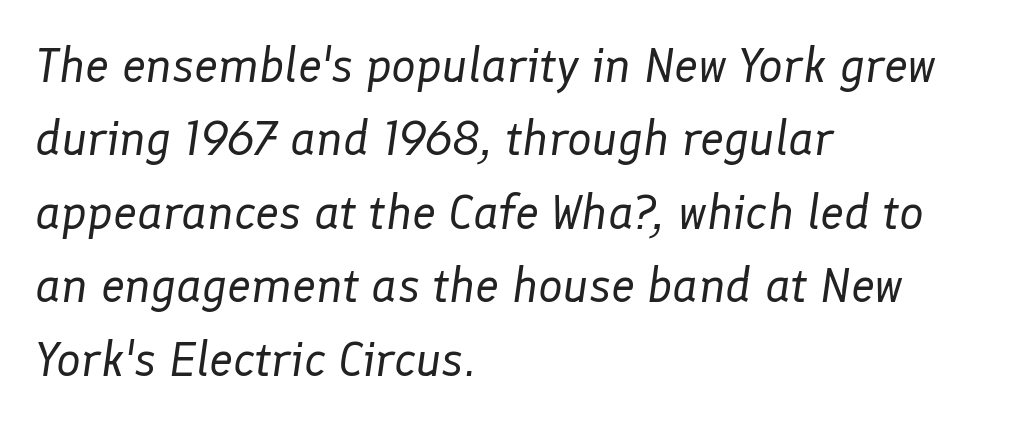
The gap between lines stays unmarked. The passage shown stacks its lines at a standard gap. Spacing between characters is what you'd get straight out of the box. Line beginnings align vertically; line endings do not.
